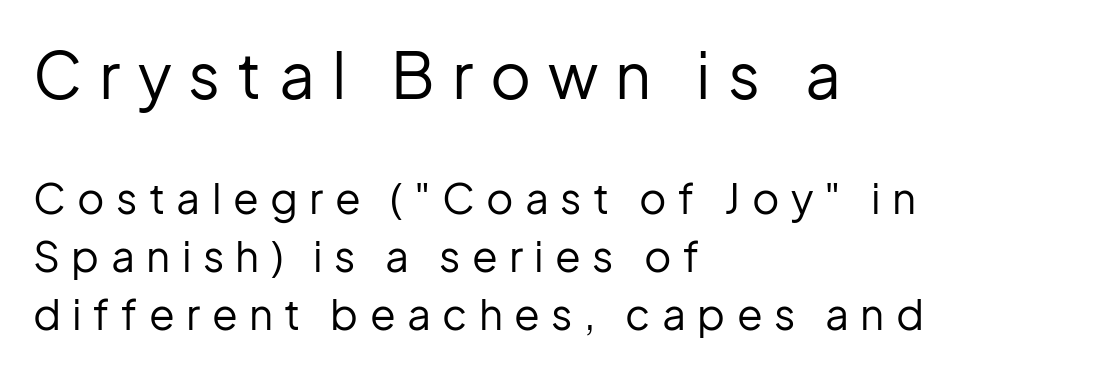
Q: Is the text bold? A: No.
Q: Is the text italic (slanted)? A: No, it is upright.
Q: Is the typeface a serif or a sans-serif typeface? A: Sans-serif.
Q: Is the text underlined? A: No.
Q: How is the paragraph aligned? A: Left-aligned.
Q: Is the spacing between letters normal or unusually wide? A: Unusually wide.
Q: Is the spacing between lines tight, normal or loose? A: Normal.
Q: Which block of text is set in a larger size, the first (top) or the second (bottom)? A: The first (top) one.
Q: Width (condensed, normal, or wide)? A: Normal.
Q: Stroke contrast? A: Low.
Q: x-height? A: Medium.
Q: Monospaced? A: No.
